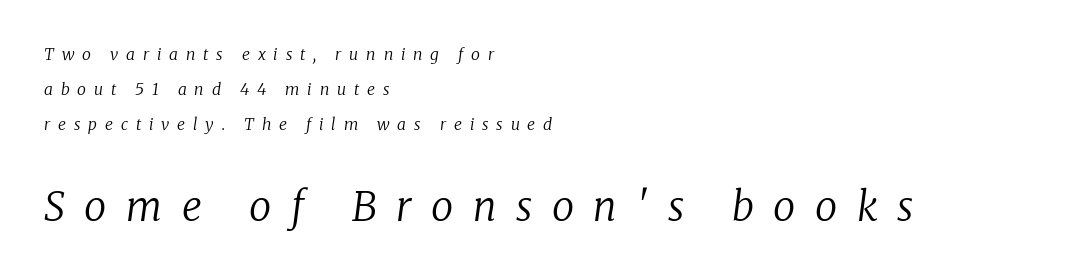
The image shows 40 px regular-weight serif type, italic (leaning right); set left-aligned, loose line spacing (2.19x), unusually wide letter spacing (+0.49 em), not underlined; the second (bottom) block is 2.5x larger; low stroke contrast and a medium x-height.
